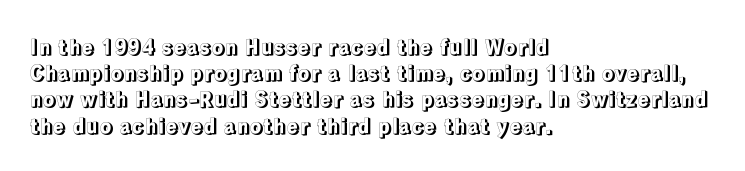
The image shows 21 px text type, upright; set left-aligned, normal line spacing (1.25x), normal letter spacing, not underlined.
